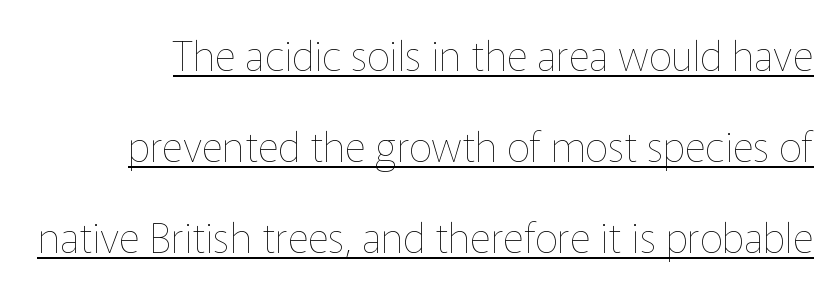
This rendering leaves character spacing at its baseline value. A typesetter would mark this as roman, not italic. The typeface has the unassuming heft of standard copy or less. Does the leading feel generous? Absolutely, it's lavish.
